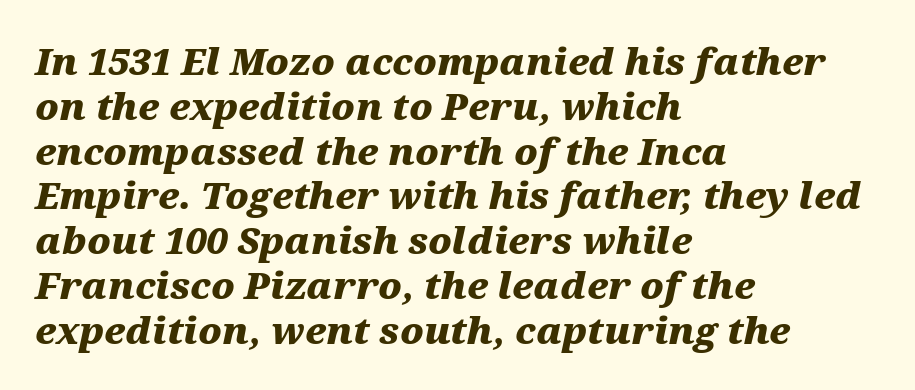
Q: Is the text bold? A: Yes.
Q: Is the text italic (slanted)? A: Yes, it leans right by about 12 degrees.
Q: Is the text underlined? A: No.
Q: How is the paragraph aligned? A: Left-aligned.
Q: Is the spacing between letters normal or unusually wide? A: Normal.
Q: Width (condensed, normal, or wide)? A: Wide.
Q: Stroke contrast? A: Medium.
Q: x-height? A: Medium.
Q: Monospaced? A: No.
